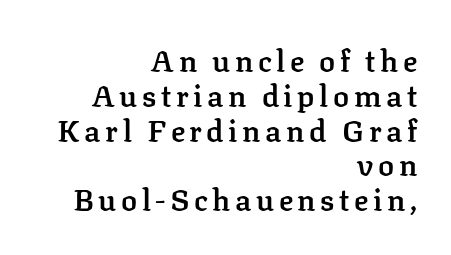
Q: Is the text bold? A: Semi-bold.
Q: Is the text italic (slanted)? A: No, it is upright.
Q: Is the typeface a serif or a sans-serif typeface? A: Serif.
Q: Is the text underlined? A: No.
Q: How is the paragraph aligned? A: Right-aligned.
Q: Width (condensed, normal, or wide)? A: Normal.
Q: Stroke contrast? A: Low.
Q: x-height? A: Medium.
Q: Monospaced? A: No.
